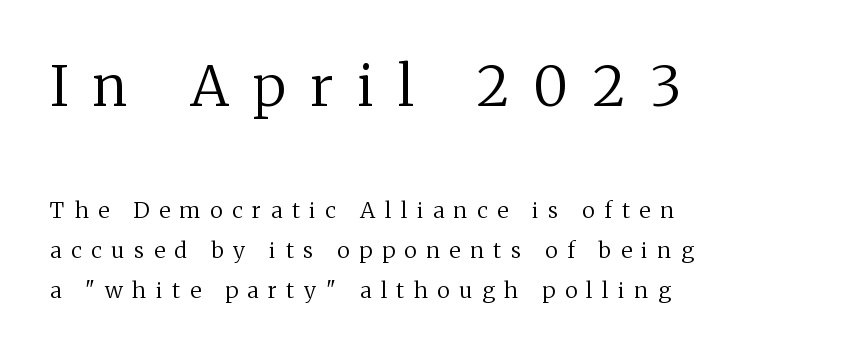
Q: Is the text bold? A: No.
Q: Is the text italic (slanted)? A: No, it is upright.
Q: Is the typeface a serif or a sans-serif typeface? A: Serif.
Q: Is the text underlined? A: No.
Q: How is the paragraph aligned? A: Left-aligned.
Q: Is the spacing between letters normal or unusually wide? A: Unusually wide.
Q: Which block of text is set in a larger size, the first (top) or the second (bottom)? A: The first (top) one.
Q: Width (condensed, normal, or wide)? A: Normal.
Q: Stroke contrast? A: Medium.
Q: x-height? A: Medium.
Q: Monospaced? A: No.
